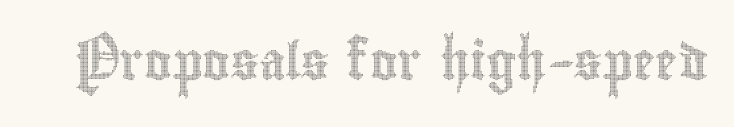
{"italic": "no", "width": "condensed", "x_height": "small", "monospaced": "no", "underline": "no", "letter_spacing": "normal", "letter_spacing_em": 0.0, "glyph_px": 37}
